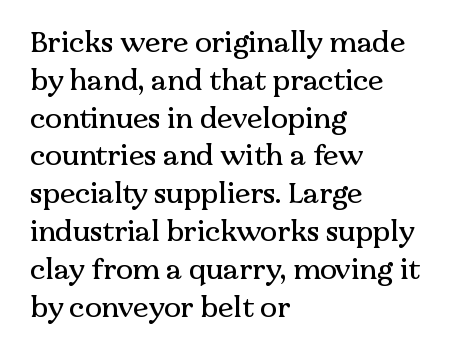
{"serif": "yes", "italic": "no", "width": "normal", "stroke_contrast": "medium", "x_height": "medium", "monospaced": "no", "underline": "no", "align": "left", "line_spacing": "normal", "line_spacing_ratio": 1.35, "letter_spacing": "normal", "letter_spacing_em": 0.0, "glyph_px": 28}
